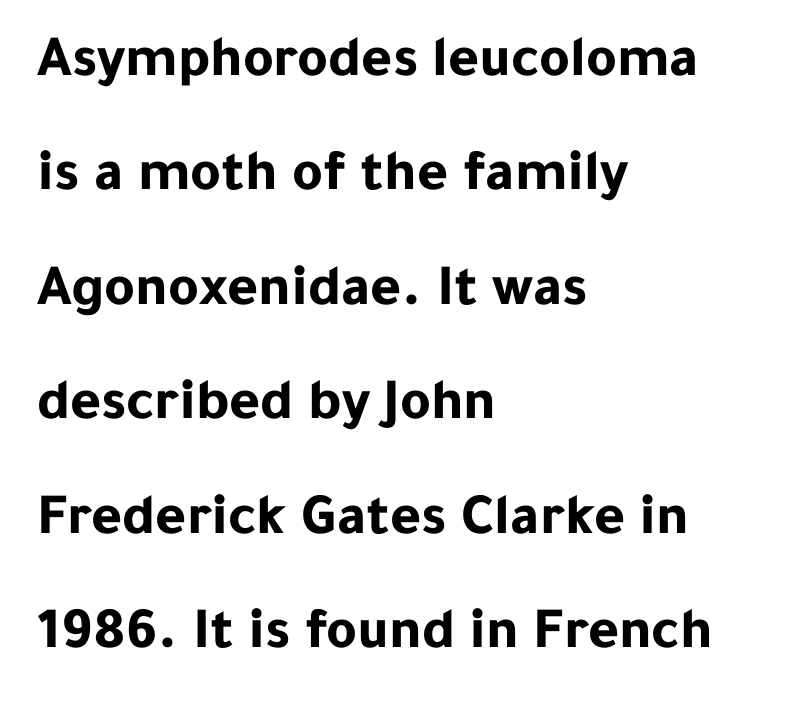
The image shows 59 px bold sans-serif type, upright; set left-aligned, loose line spacing (1.94x), normal letter spacing, not underlined; low stroke contrast and a medium x-height.
